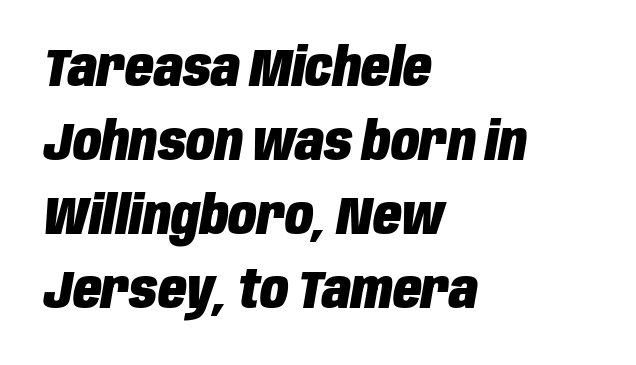
{"italic": "yes", "lean": "right", "slant_degrees": 10, "bold": "yes", "weight": "heavy", "width": "condensed", "stroke_contrast": "low", "x_height": "large", "monospaced": "no", "underline": "no", "align": "left", "line_spacing": "normal", "line_spacing_ratio": 1.42, "letter_spacing": "normal", "letter_spacing_em": 0.0, "glyph_px": 52}
